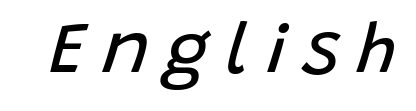
Q: Is the text bold? A: No.
Q: Is the text italic (slanted)? A: Yes, it leans right by about 15 degrees.
Q: Is the text underlined? A: No.
Q: Is the spacing between letters normal or unusually wide? A: Unusually wide.
Q: Width (condensed, normal, or wide)? A: Normal.
Q: Stroke contrast? A: Low.
Q: x-height? A: Large.
Q: Monospaced? A: No.
